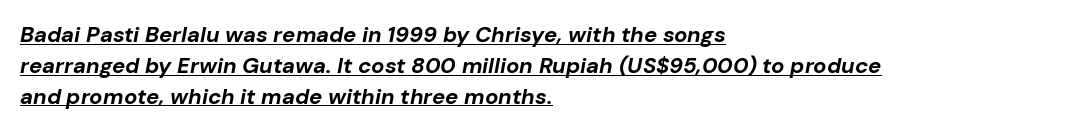
This is heavy type, rendered in bold. Yep, that's italic — everything's leaning. The compositor pushed each line to the left boundary. This is underlined copy, the kind a proofreader might mark for attention. Students, observe: this is what conventionally led text looks like.
